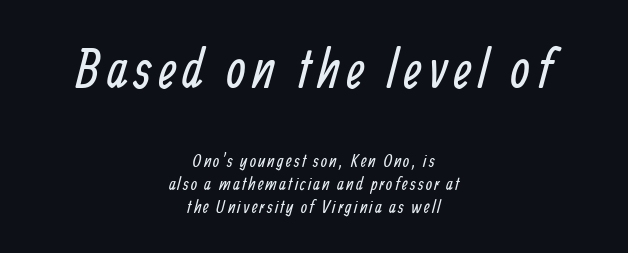
Q: Is the text bold? A: No.
Q: Is the typeface a serif or a sans-serif typeface? A: Sans-serif.
Q: Is the text underlined? A: No.
Q: How is the paragraph aligned? A: Centered.
Q: Is the spacing between lines tight, normal or loose? A: Normal.
Q: Which block of text is set in a larger size, the first (top) or the second (bottom)? A: The first (top) one.
Q: Width (condensed, normal, or wide)? A: Condensed.
Q: Stroke contrast? A: Low.
Q: x-height? A: Medium.
Q: Monospaced? A: No.
